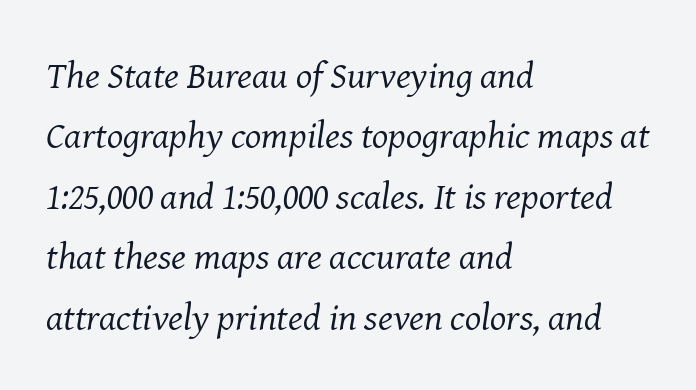
{"serif": "yes", "italic": "yes", "lean": "right", "slant_degrees": 8, "bold": "no", "weight": "regular", "width": "normal", "stroke_contrast": "medium", "x_height": "medium", "monospaced": "no", "underline": "no", "align": "left", "line_spacing": "normal", "line_spacing_ratio": 1.59, "letter_spacing": "normal", "letter_spacing_em": 0.0, "glyph_px": 38}
